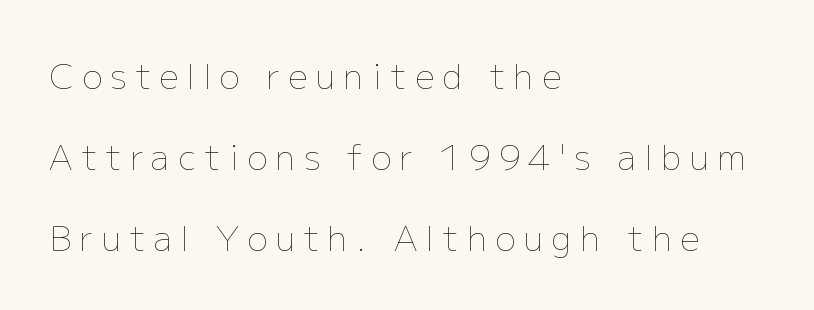
The image shows 34 px thin type, upright; set left-aligned, loose line spacing (2.38x), unusually wide letter spacing (+0.25 em), not underlined; low stroke contrast and a medium x-height.
